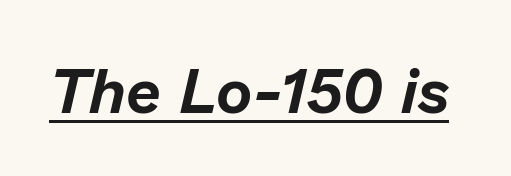
Looking at the ascenders, they clearly lean. Here the glyphs are tracked normally, forming tight word shapes. A typesetter would call this proportional, since set widths differ per character. Caption: lettering with a line underneath.
